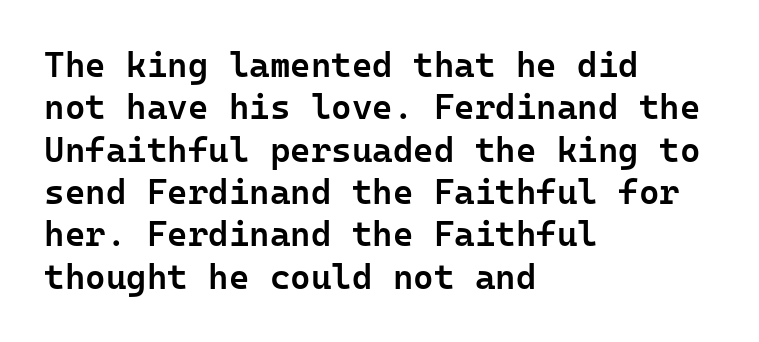
The type sits square on the baseline with zero lean. A somewhat darkened texture: the type is semibold rather than bold. These lines stack with their left ends in a neat column. The rendering keeps characters at their native spacing. Is this a sans? Yes — the strokes have no serifs.
